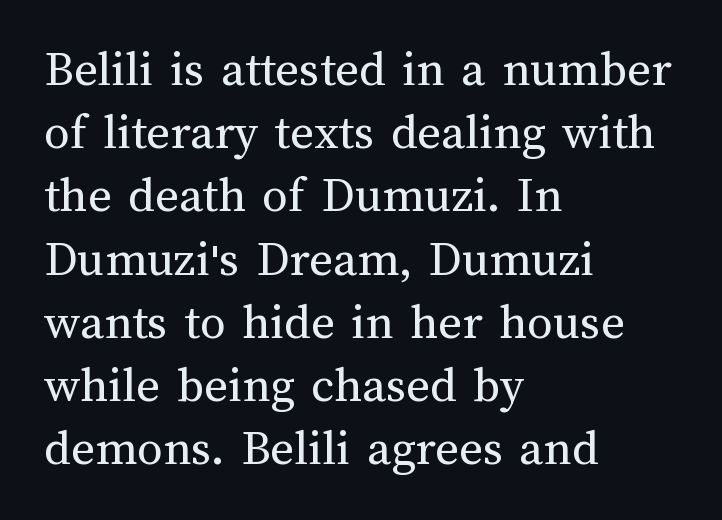
The specimen reads as upright at a glance. The strokes carry an ordinary text weight at most. Looks like regular typesetting: each glyph gets only the width it needs. Typeset ragged right — the left edge is the straight one.
